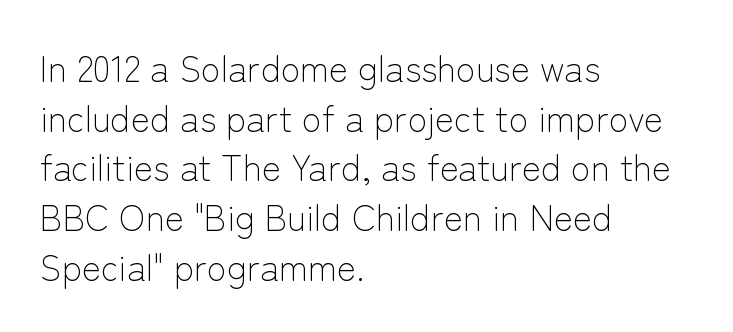
{"serif": "no", "italic": "no", "bold": "no", "weight": "light", "width": "normal", "stroke_contrast": "low", "x_height": "medium", "monospaced": "no", "underline": "no", "align": "left", "line_spacing": "normal", "line_spacing_ratio": 1.38, "letter_spacing": "normal", "letter_spacing_em": 0.0, "glyph_px": 36}
